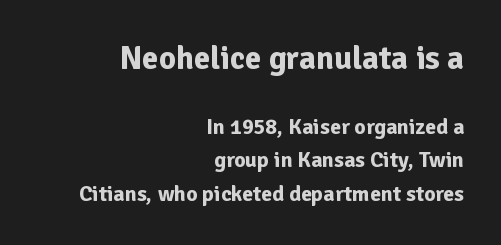
The image shows 33 px bold sans-serif type, upright; set right-aligned, normal line spacing (1.51x), normal letter spacing, not underlined; the first (top) block is 1.5x larger; low stroke contrast and a medium x-height.
